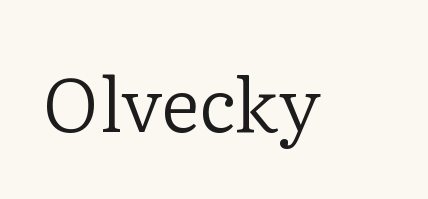
The image shows 75 px regular-weight serif type, upright; set normal letter spacing, not underlined; low stroke contrast and a medium x-height.
